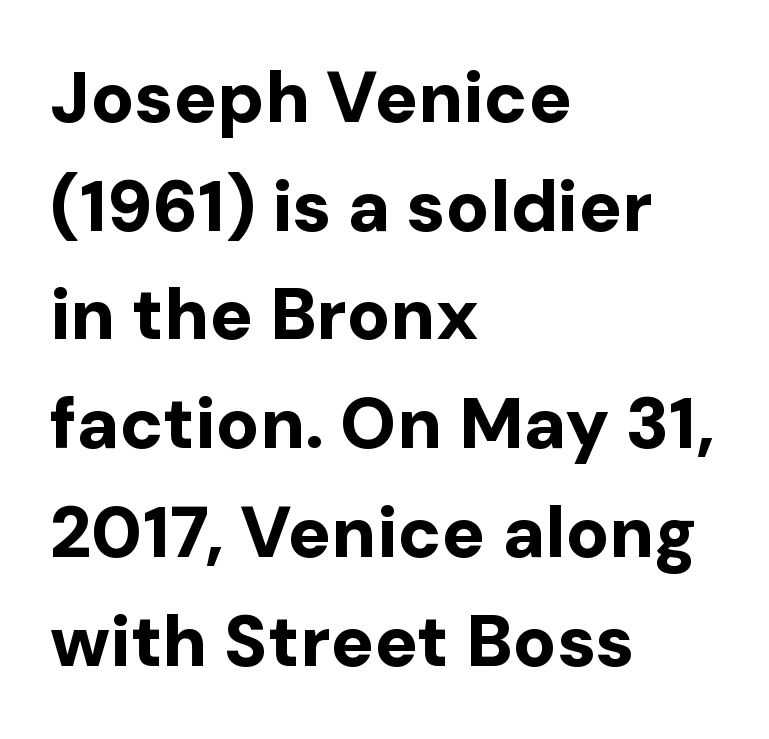
The image shows 72 px bold sans-serif type, upright; set left-aligned, normal line spacing (1.51x), normal letter spacing, not underlined; low stroke contrast and a medium x-height.
